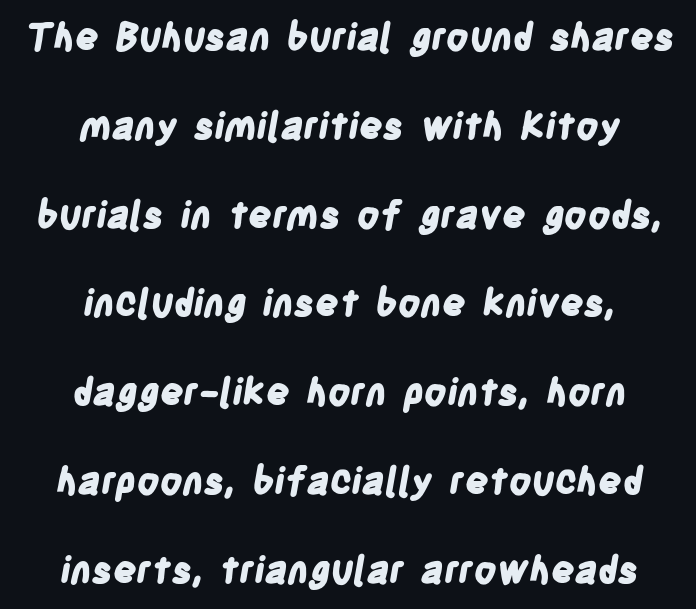
Q: Is the text bold? A: Yes.
Q: Is the typeface a serif or a sans-serif typeface? A: Sans-serif.
Q: Is the text underlined? A: No.
Q: How is the paragraph aligned? A: Centered.
Q: Is the spacing between letters normal or unusually wide? A: Normal.
Q: Is the spacing between lines tight, normal or loose? A: Loose.
Q: Width (condensed, normal, or wide)? A: Condensed.
Q: Stroke contrast? A: Low.
Q: x-height? A: Large.
Q: Monospaced? A: No.
